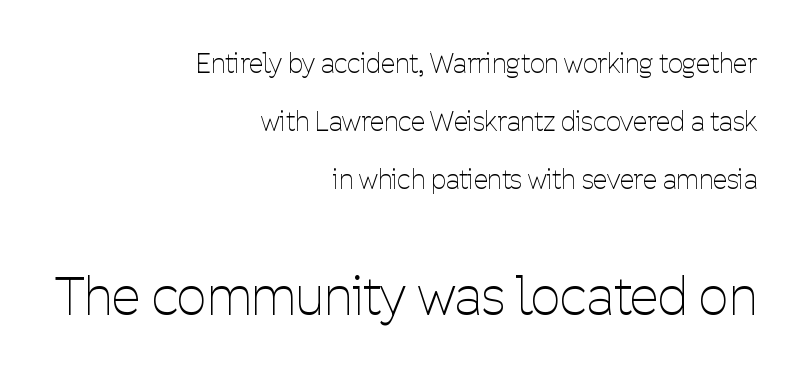
The image shows 52 px thin, condensed sans-serif type, upright; set right-aligned, loose line spacing (2.23x), normal letter spacing, not underlined; the second (bottom) block is 2.0x larger; low stroke contrast and a medium x-height.
